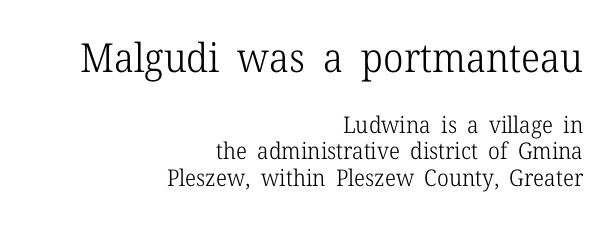
The image shows 40 px light serif type, upright; set right-aligned, tight line spacing (1.15x), normal letter spacing, not underlined; the first (top) block is 1.74x larger; low stroke contrast and a medium x-height.
